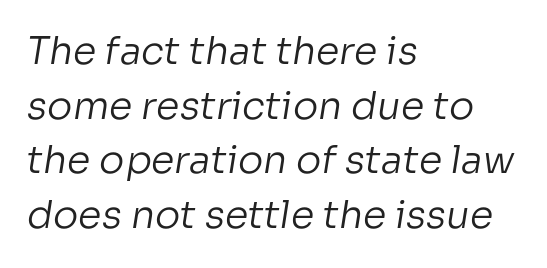
Vertical spacing — default. Standard letterfit; no display-style spreading of the glyphs. Which margin do the lines hug? The left one — the right edge is uneven. Do the characters align in a grid? No, the font is proportional. Each letter's strokes conclude bluntly, with no projecting serifs.
